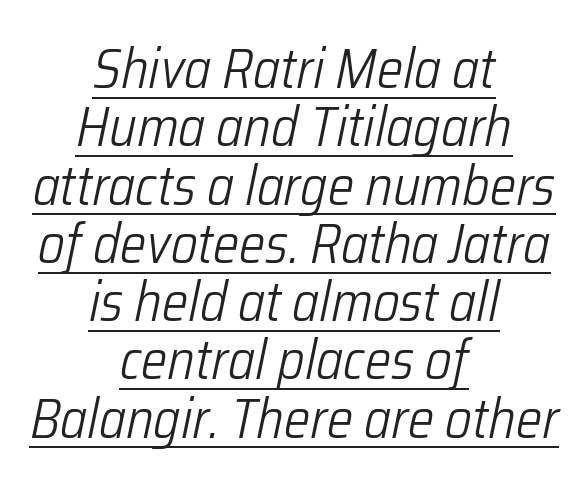
Honestly, the rows look squashed on top of each other. The rendering keeps characters at their native spacing. Spacing verdict: proportional, widths tailored to each character. The face used here appears with an underline applied. The passage shown leans; its letterforms are oblique. Stems and bowls with no extra thickness — not bold.
